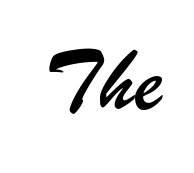
{"serif": "no", "width": "condensed", "stroke_contrast": "low", "x_height": "small", "monospaced": "no", "underline": "no", "letter_spacing": "normal", "letter_spacing_em": 0.0, "glyph_px": 38}
